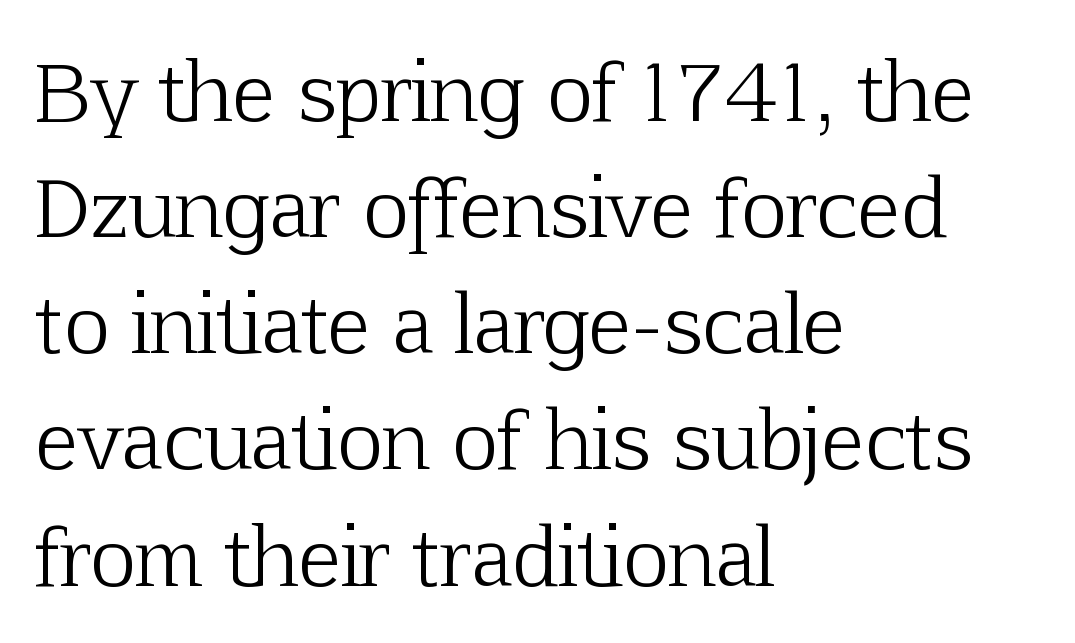
Looks like regular typesetting: each glyph gets only the width it needs. Students, note that the glyphs here touch the page at normal intervals. Successive baselines arrive at the customary interval. The glyphs are unaccompanied by any horizontal stroke below them. Ascenders rise straight up at ninety degrees. Classification — serif.
